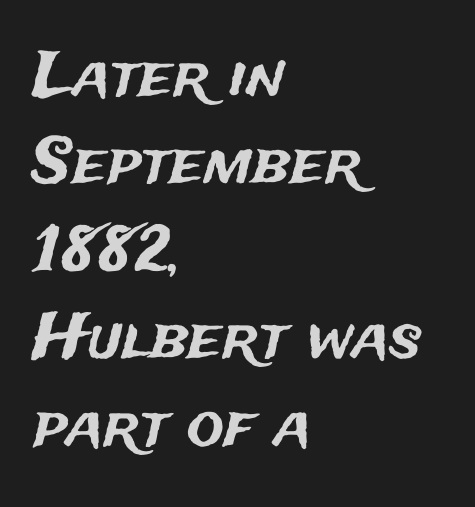
Q: Is the text italic (slanted)? A: Yes.
Q: Is the typeface a serif or a sans-serif typeface? A: Sans-serif.
Q: Is the text underlined? A: No.
Q: How is the paragraph aligned? A: Left-aligned.
Q: Is the spacing between letters normal or unusually wide? A: Normal.
Q: Is the spacing between lines tight, normal or loose? A: Normal.
Q: Width (condensed, normal, or wide)? A: Normal.
Q: Stroke contrast? A: Medium.
Q: x-height? A: Medium.
Q: Monospaced? A: No.
